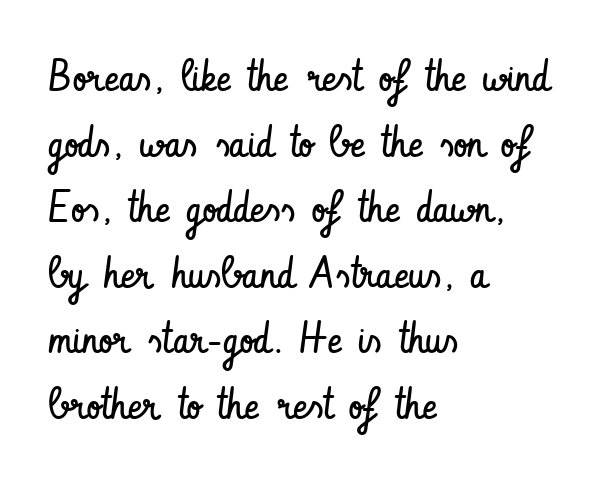
{"serif": "no", "italic": "no", "bold": "no", "weight": "regular", "width": "condensed", "stroke_contrast": "low", "x_height": "small", "monospaced": "no", "underline": "no", "align": "left", "line_spacing": "normal", "line_spacing_ratio": 1.49, "letter_spacing": "normal", "letter_spacing_em": 0.0, "glyph_px": 44}
